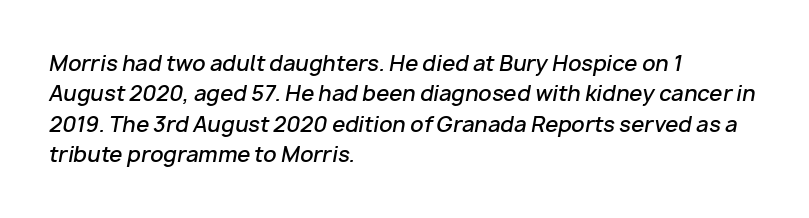
The letters are semibold — heavier than regular but short of a full bold. Tracking here is standard; glyphs follow each other at the usual distance. The passage is arranged the way most books set body copy — flush left. Descenders are the only things crossing below the line.
